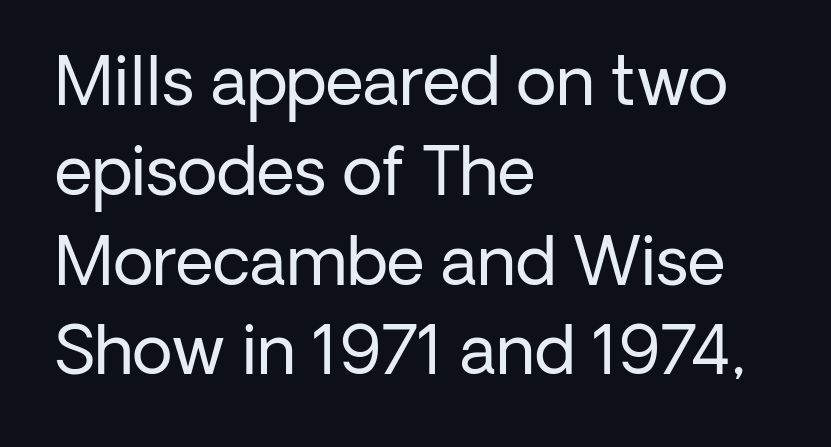
{"serif": "no", "italic": "no", "bold": "no", "weight": "regular", "width": "normal", "stroke_contrast": "low", "x_height": "medium", "monospaced": "no", "underline": "no", "align": "left", "line_spacing": "normal", "line_spacing_ratio": 1.36, "letter_spacing": "normal", "letter_spacing_em": 0.0, "glyph_px": 66}
